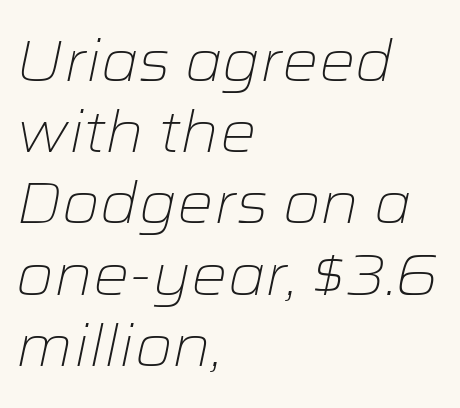
{"italic": "yes", "lean": "right", "slant_degrees": 12, "bold": "no", "weight": "light", "width": "wide", "stroke_contrast": "low", "x_height": "medium", "monospaced": "no", "underline": "no", "align": "left", "line_spacing": "normal", "line_spacing_ratio": 1.25, "letter_spacing": "normal", "letter_spacing_em": 0.0, "glyph_px": 57}
